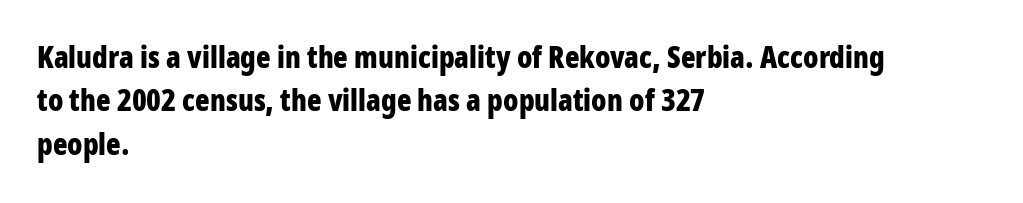
{"serif": "no", "italic": "no", "bold": "yes", "weight": "bold", "width": "condensed", "stroke_contrast": "low", "x_height": "large", "monospaced": "no", "underline": "no", "align": "left", "line_spacing": "normal", "line_spacing_ratio": 1.45, "letter_spacing": "normal", "letter_spacing_em": 0.0, "glyph_px": 30}
